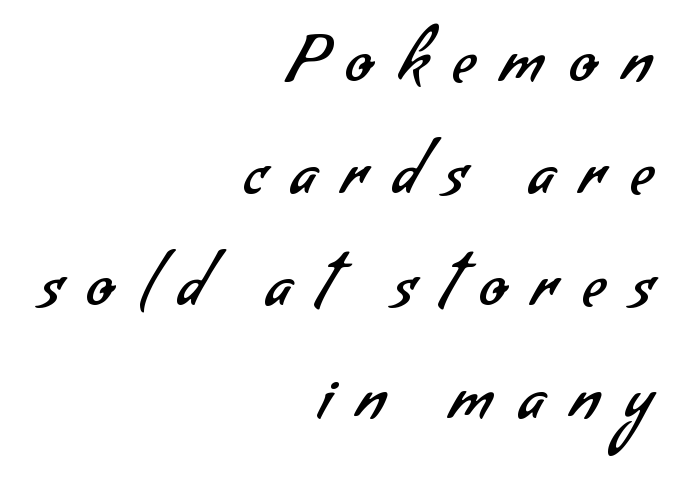
Q: Is the text bold? A: No.
Q: Is the typeface a serif or a sans-serif typeface? A: Sans-serif.
Q: Is the text underlined? A: No.
Q: How is the paragraph aligned? A: Right-aligned.
Q: Is the spacing between letters normal or unusually wide? A: Unusually wide.
Q: Width (condensed, normal, or wide)? A: Normal.
Q: Stroke contrast? A: Low.
Q: x-height? A: Small.
Q: Monospaced? A: No.
